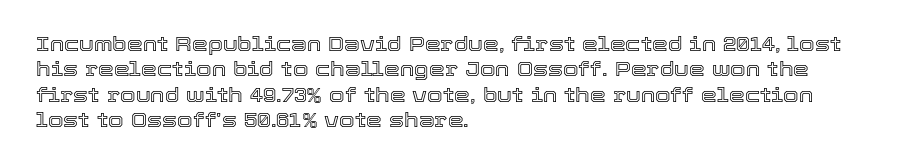
Q: Is the text italic (slanted)? A: No, it is upright.
Q: Is the text underlined? A: No.
Q: How is the paragraph aligned? A: Left-aligned.
Q: Is the spacing between letters normal or unusually wide? A: Normal.
Q: Is the spacing between lines tight, normal or loose? A: Normal.
